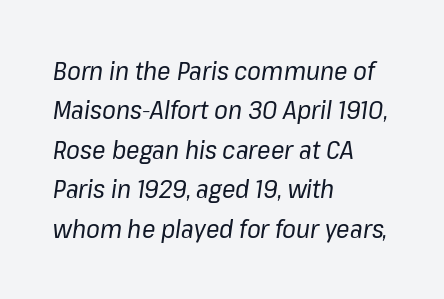
Q: Is the text bold? A: No.
Q: Is the text italic (slanted)? A: Yes, it leans right by about 8 degrees.
Q: Is the text underlined? A: No.
Q: How is the paragraph aligned? A: Left-aligned.
Q: Is the spacing between letters normal or unusually wide? A: Normal.
Q: Is the spacing between lines tight, normal or loose? A: Normal.
